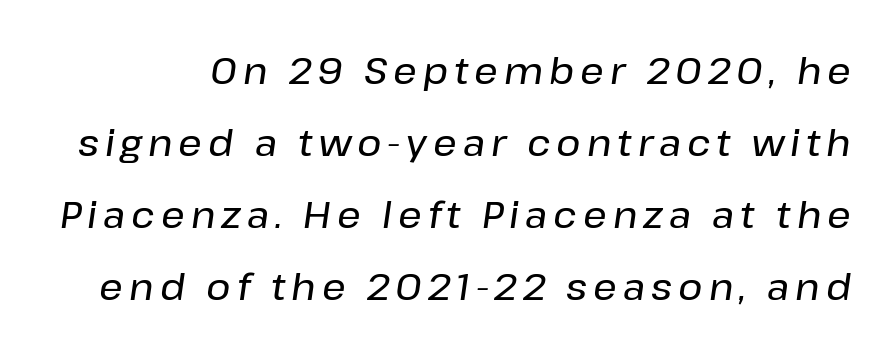
Q: Is the text italic (slanted)? A: Yes, it leans right by about 8 degrees.
Q: Is the text underlined? A: No.
Q: Is the spacing between lines tight, normal or loose? A: Loose.
Q: Width (condensed, normal, or wide)? A: Normal.
Q: Stroke contrast? A: Low.
Q: x-height? A: Medium.
Q: Monospaced? A: No.
